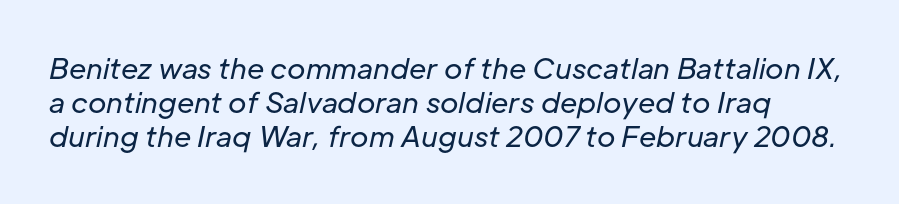
Think of a printed novel: that variable character pitch is what you see here. Observe the lean: these are italic letterforms. The gap between lines stays unmarked. The font sits on the lighter half of the weight spectrum, regular included. You could call the tracking neutral — neither tight nor loose.
